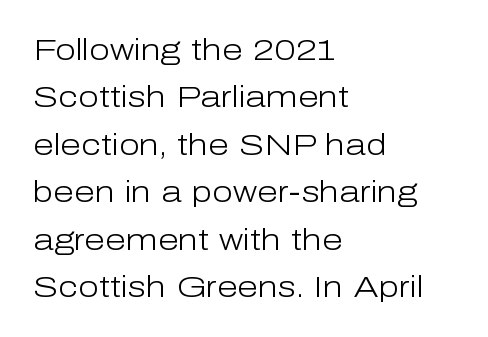
Q: Is the text bold? A: No.
Q: Is the text italic (slanted)? A: No, it is upright.
Q: Is the typeface a serif or a sans-serif typeface? A: Sans-serif.
Q: Is the text underlined? A: No.
Q: How is the paragraph aligned? A: Left-aligned.
Q: Is the spacing between letters normal or unusually wide? A: Normal.
Q: Is the spacing between lines tight, normal or loose? A: Normal.
Q: Width (condensed, normal, or wide)? A: Normal.
Q: Stroke contrast? A: Low.
Q: x-height? A: Medium.
Q: Monospaced? A: No.
